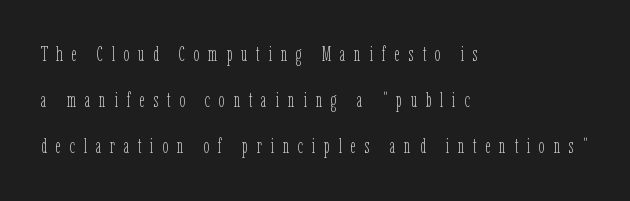
{"italic": "no", "bold": "no", "underline": "no", "align": "left", "line_spacing": "loose", "line_spacing_ratio": 2.2, "letter_spacing": "wide", "letter_spacing_em": 0.41, "glyph_px": 21}
